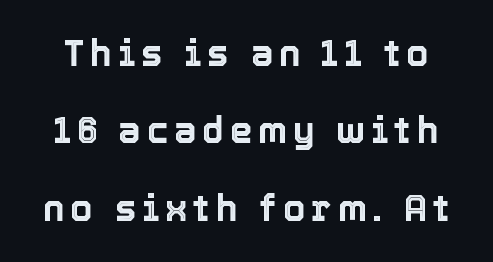
The designer dialed line spacing up above the default. Italic: no, the glyphs are upright roman. Looks like regular typesetting: each glyph gets only the width it needs. Beneath every word, the page is bare.
